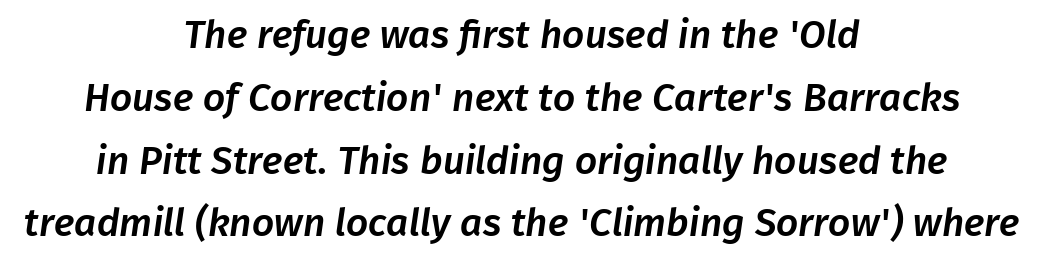
{"serif": "no", "width": "normal", "stroke_contrast": "low", "x_height": "medium", "monospaced": "no", "underline": "no", "align": "center", "line_spacing": "normal", "line_spacing_ratio": 1.61, "letter_spacing": "normal", "letter_spacing_em": 0.0, "glyph_px": 39}
